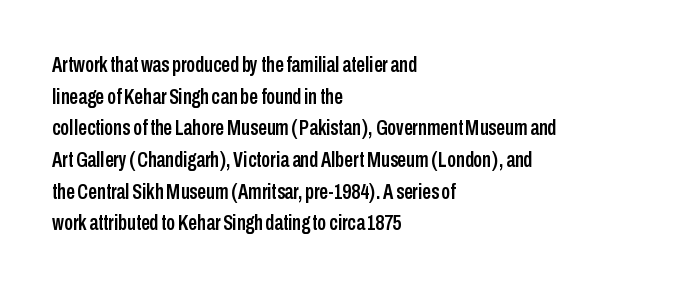
Ordinary non-slanted type is in use. Letter spacing: default. This sample is left-justified, so line endings fall wherever the words run out. Underline: absent. Successive baselines arrive at the customary interval.
